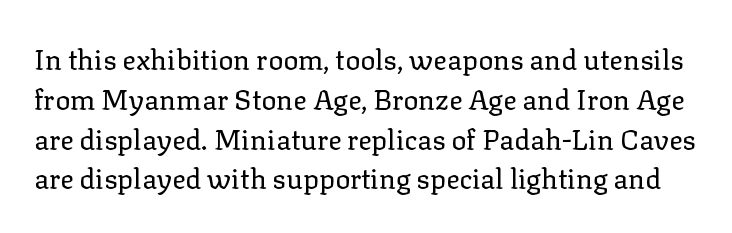
{"serif": "yes", "italic": "no", "bold": "no", "weight": "regular", "width": "normal", "stroke_contrast": "low", "x_height": "medium", "monospaced": "no", "underline": "no", "line_spacing": "normal", "line_spacing_ratio": 1.42, "letter_spacing": "normal", "letter_spacing_em": 0.0, "glyph_px": 28}
